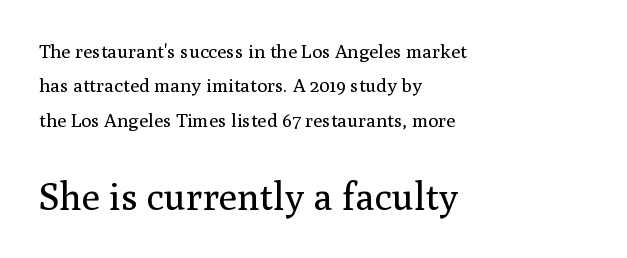
Q: Is the text bold? A: No.
Q: Is the text italic (slanted)? A: No, it is upright.
Q: Is the typeface a serif or a sans-serif typeface? A: Serif.
Q: Is the text underlined? A: No.
Q: How is the paragraph aligned? A: Left-aligned.
Q: Is the spacing between letters normal or unusually wide? A: Normal.
Q: Which block of text is set in a larger size, the first (top) or the second (bottom)? A: The second (bottom) one.
Q: Width (condensed, normal, or wide)? A: Normal.
Q: Stroke contrast? A: Medium.
Q: x-height? A: Medium.
Q: Monospaced? A: No.
